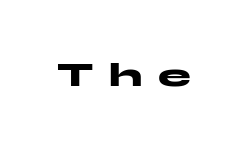
Q: Is the text bold? A: Yes.
Q: Is the text italic (slanted)? A: No, it is upright.
Q: Is the typeface a serif or a sans-serif typeface? A: Sans-serif.
Q: Is the text underlined? A: No.
Q: Is the spacing between letters normal or unusually wide? A: Unusually wide.
Q: Width (condensed, normal, or wide)? A: Wide.
Q: Stroke contrast? A: Medium.
Q: x-height? A: Medium.
Q: Monospaced? A: No.
